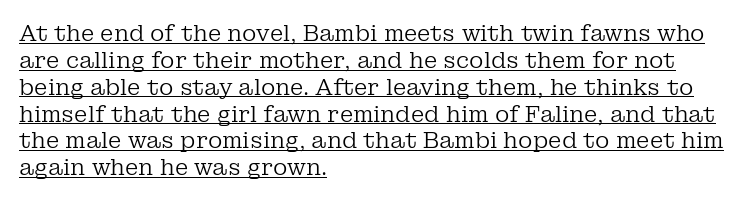
{"italic": "no", "bold": "no", "underline": "yes", "align": "left", "line_spacing_ratio": 1.22, "letter_spacing": "normal", "letter_spacing_em": 0.0, "glyph_px": 22}
